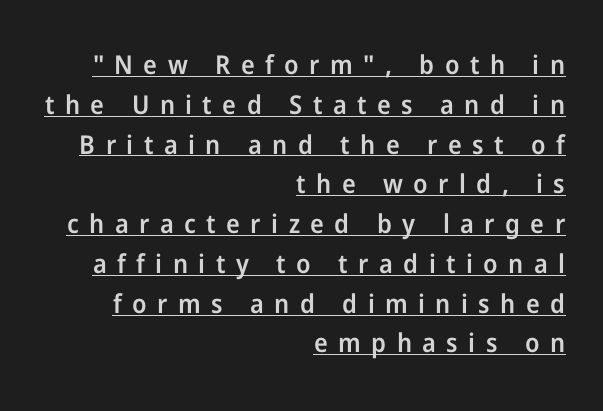
The image shows 26 px text type, upright; set right-aligned, normal line spacing (1.53x), unusually wide letter spacing (+0.4 em), underlined.
